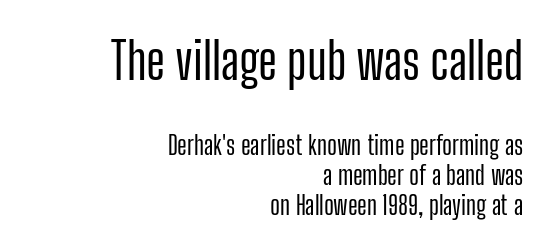
Scale decreases going downward across the two blocks. This sample uses a sans-serif face. This sample uses an upright cut, with every glyph sitting square on the baseline. Teacher's note: observe the even right margin — that is flush-right alignment.
